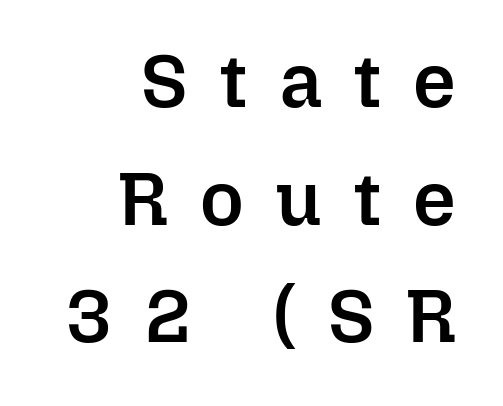
The image shows 75 px semibold type, upright; set right-aligned, normal line spacing (1.57x), unusually wide letter spacing (+0.43 em), not underlined; low stroke contrast and a medium x-height.
